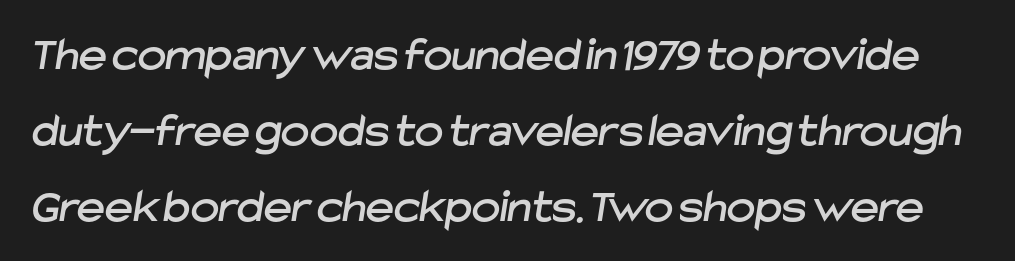
The passage shown has conventional tracking throughout. The passage shown is typeset with a sans-serif family. Just letters on the line, the space beneath them empty. This sample keeps an unexceptional amount of space between lines. Do the characters align in a grid? No, the font is proportional.
